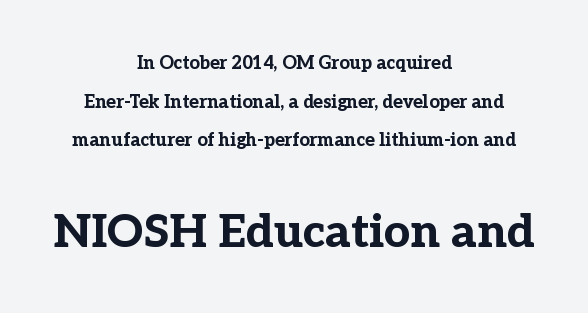
{"serif": "yes", "italic": "no", "bold": "yes", "weight": "bold", "width": "normal", "stroke_contrast": "low", "x_height": "medium", "monospaced": "no", "underline": "no", "align": "center", "line_spacing": "loose", "line_spacing_ratio": 2.15, "letter_spacing": "normal", "letter_spacing_em": 0.0, "larger_block": "second", "size_ratio": 2.56, "glyph_px": 46}
